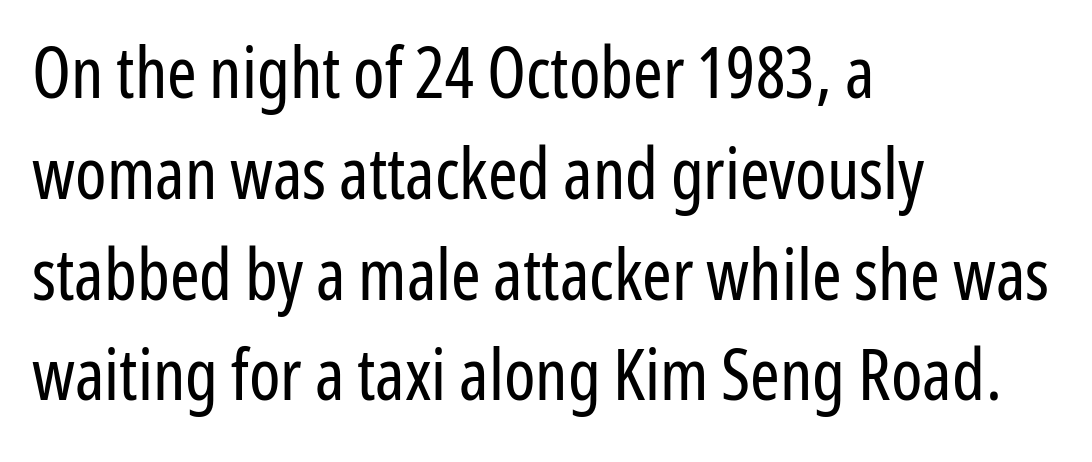
Q: Is the text bold? A: No.
Q: Is the text italic (slanted)? A: No, it is upright.
Q: Is the typeface a serif or a sans-serif typeface? A: Sans-serif.
Q: Is the text underlined? A: No.
Q: How is the paragraph aligned? A: Left-aligned.
Q: Is the spacing between letters normal or unusually wide? A: Normal.
Q: Is the spacing between lines tight, normal or loose? A: Normal.
Q: Width (condensed, normal, or wide)? A: Condensed.
Q: Stroke contrast? A: Low.
Q: x-height? A: Medium.
Q: Monospaced? A: No.
